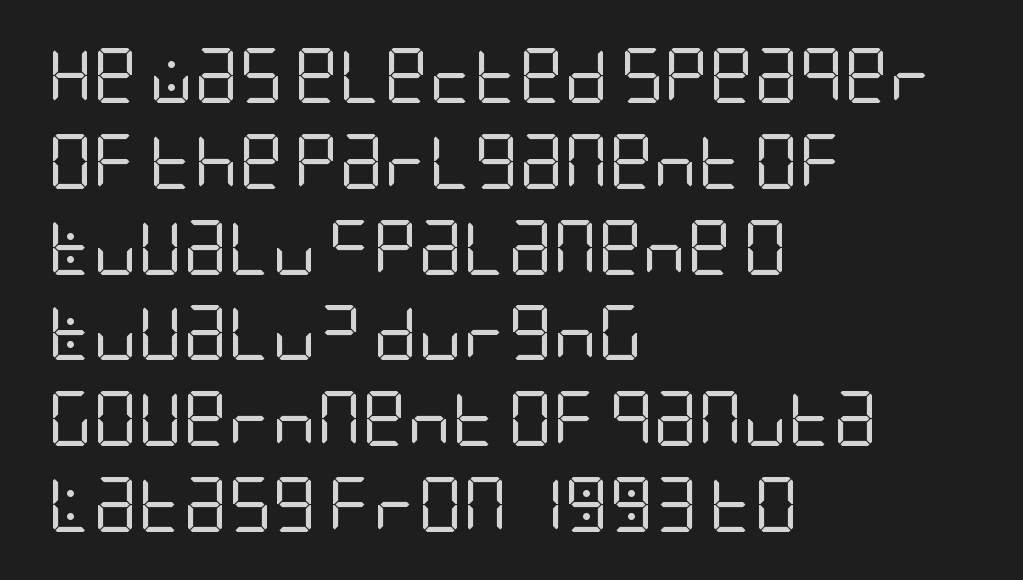
Q: Is the text bold? A: No.
Q: Is the text italic (slanted)? A: No, it is upright.
Q: Is the typeface a serif or a sans-serif typeface? A: Sans-serif.
Q: Is the text underlined? A: No.
Q: How is the paragraph aligned? A: Left-aligned.
Q: Is the spacing between letters normal or unusually wide? A: Normal.
Q: Is the spacing between lines tight, normal or loose? A: Normal.
Q: Width (condensed, normal, or wide)? A: Condensed.
Q: Stroke contrast? A: Low.
Q: x-height? A: Large.
